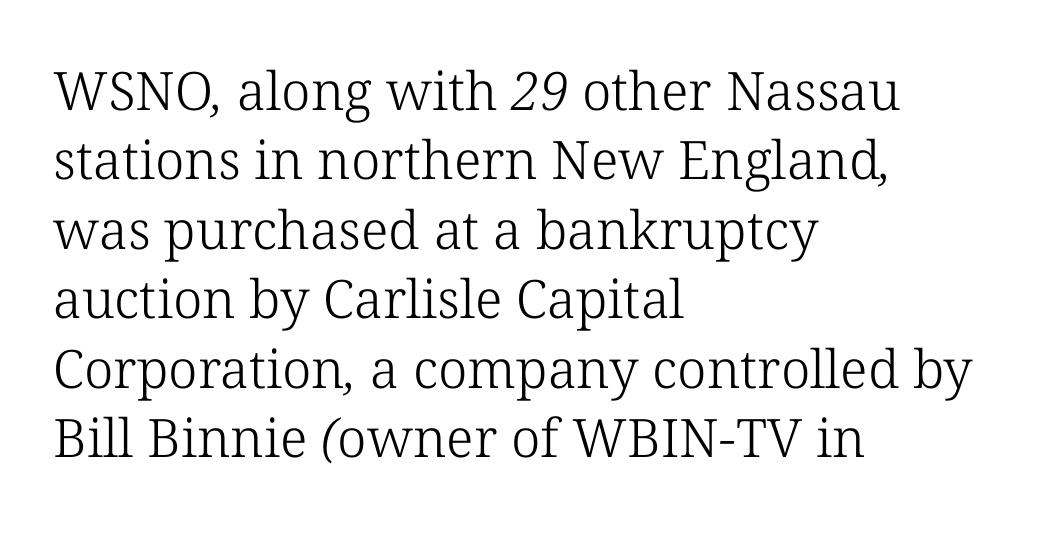
{"serif": "yes", "bold": "no", "weight": "light", "width": "normal", "stroke_contrast": "low", "x_height": "medium", "monospaced": "no", "underline": "no", "align": "left", "line_spacing": "normal", "line_spacing_ratio": 1.31, "letter_spacing": "normal", "letter_spacing_em": 0.0, "glyph_px": 53}
